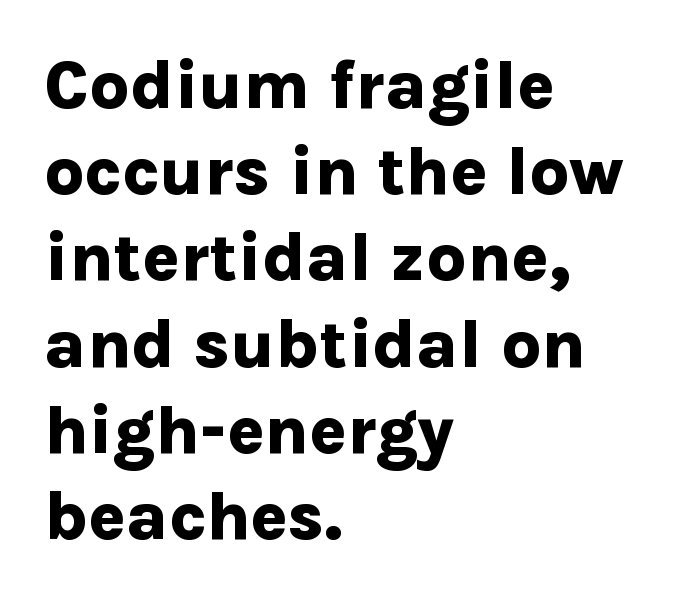
Strokes here are thick enough to call this a true bold. Style check: upright. Looks like regular typesetting: each glyph gets only the width it needs. Every row of glyphs begins at an identical x-position on the left.
